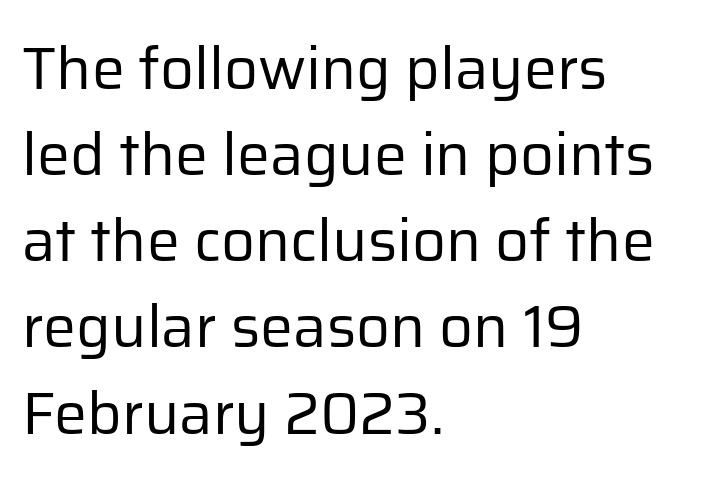
The image shows 59 px regular-weight sans-serif type, upright; set left-aligned, normal line spacing (1.46x), normal letter spacing, not underlined; low stroke contrast and a medium x-height.
